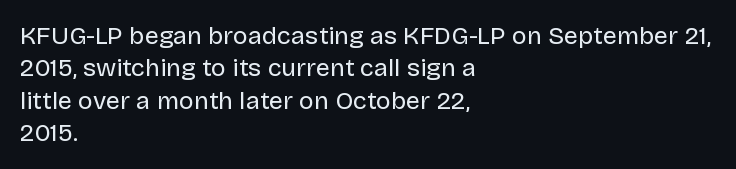
The image shows 25 px text type, upright; set left-aligned, normal line spacing (1.3x), normal letter spacing, not underlined.
